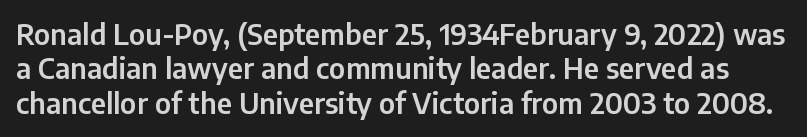
Q: Is the text italic (slanted)? A: No, it is upright.
Q: Is the typeface a serif or a sans-serif typeface? A: Sans-serif.
Q: Is the text underlined? A: No.
Q: Is the spacing between letters normal or unusually wide? A: Normal.
Q: Width (condensed, normal, or wide)? A: Normal.
Q: Stroke contrast? A: Low.
Q: x-height? A: Medium.
Q: Monospaced? A: No.
